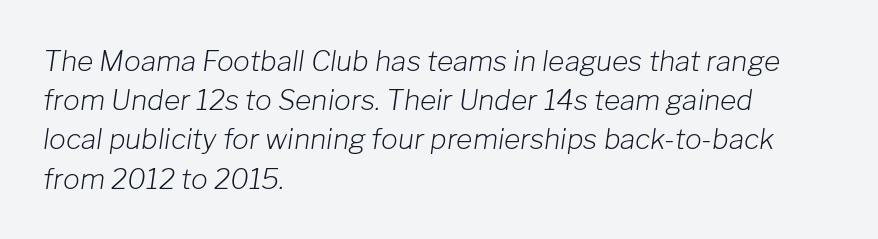
Inter-character spacing is left at the font's built-in metrics. Proportional: the letters do not fall into vertical columns. The rendering anchors every line to the left-hand side. Italic? Definitely — the glyphs are oblique. The weight would be labelled regular, book, light, or lighter still.
